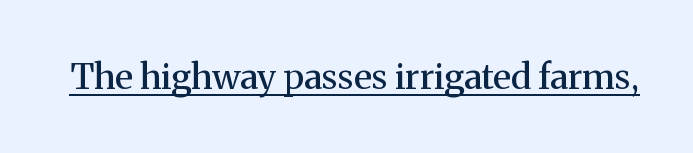
{"serif": "yes", "italic": "no", "bold": "semi", "weight": "semibold", "width": "normal", "stroke_contrast": "medium", "x_height": "medium", "monospaced": "no", "underline": "yes", "letter_spacing": "normal", "letter_spacing_em": 0.0, "glyph_px": 35}
